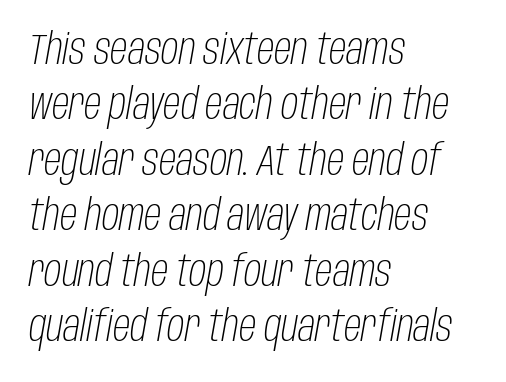
The image shows 43 px light, condensed type, italic (leaning right); set left-aligned, normal line spacing (1.29x), normal letter spacing, not underlined; low stroke contrast and a large x-height.
